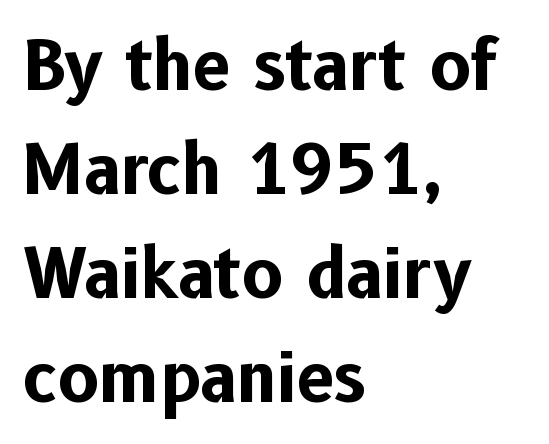
Q: Is the text bold? A: Yes.
Q: Is the text italic (slanted)? A: No, it is upright.
Q: Is the typeface a serif or a sans-serif typeface? A: Sans-serif.
Q: Is the text underlined? A: No.
Q: How is the paragraph aligned? A: Left-aligned.
Q: Is the spacing between letters normal or unusually wide? A: Normal.
Q: Is the spacing between lines tight, normal or loose? A: Normal.
Q: Width (condensed, normal, or wide)? A: Normal.
Q: Stroke contrast? A: Low.
Q: x-height? A: Medium.
Q: Monospaced? A: No.
